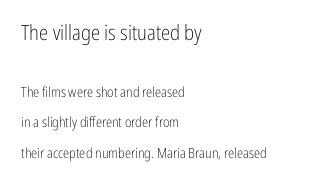
The image shows 21 px text type, upright; set left-aligned, loose line spacing (2.18x), normal letter spacing, not underlined; the first (top) block is 1.5x larger.
